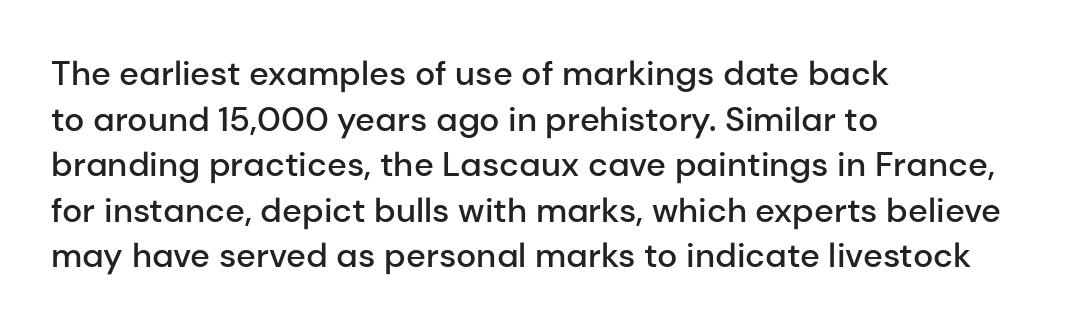
The image shows 34 px semibold sans-serif type, upright; set left-aligned, normal line spacing (1.34x), normal letter spacing, not underlined; low stroke contrast and a medium x-height.
